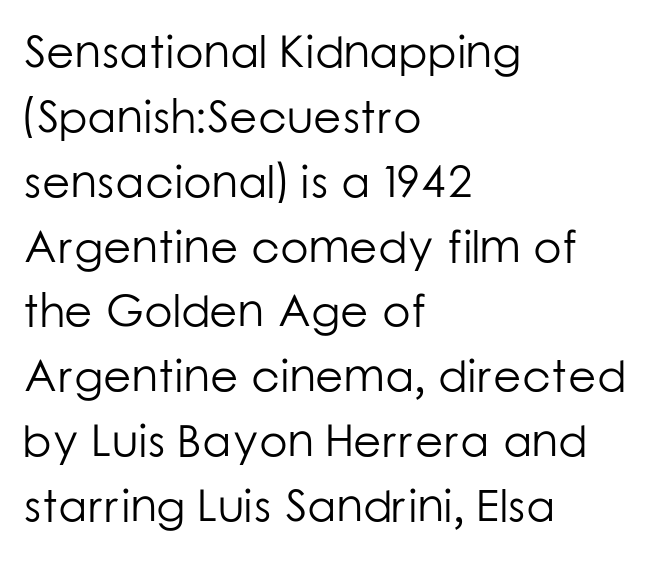
{"serif": "no", "italic": "no", "bold": "no", "weight": "light", "width": "normal", "stroke_contrast": "low", "x_height": "medium", "monospaced": "no", "underline": "no", "align": "left", "line_spacing": "normal", "line_spacing_ratio": 1.41, "letter_spacing": "normal", "letter_spacing_em": 0.0, "glyph_px": 46}
